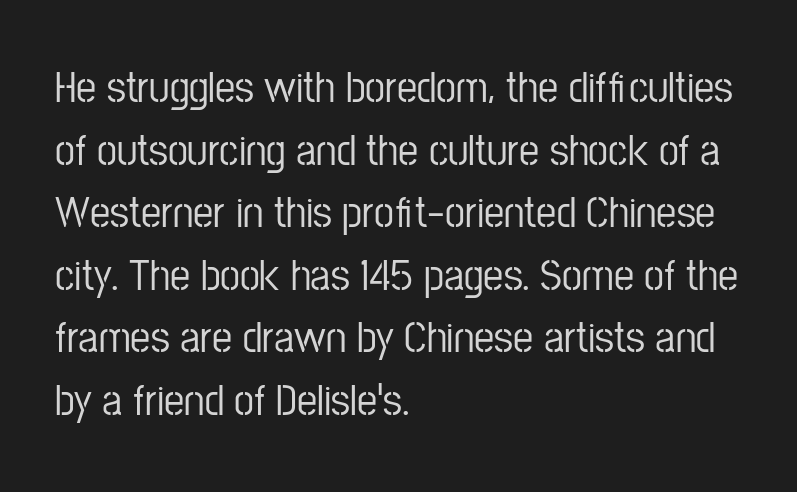
Whoever set this chose a conventional vertical rhythm. What stands out about the letter spacing? Nothing — it is the standard amount. Descenders are the only things crossing below the line. One-word summary of the alignment: left. Style check: upright. Is this a fixed-width face? No — the glyphs have proportional, varying widths.
